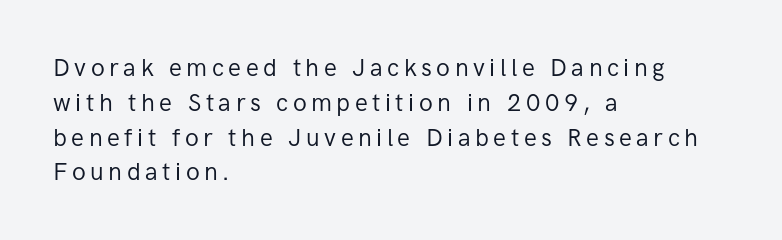
Q: Is the text bold? A: No.
Q: Is the text italic (slanted)? A: No, it is upright.
Q: Is the text underlined? A: No.
Q: How is the paragraph aligned? A: Left-aligned.
Q: Is the spacing between lines tight, normal or loose? A: Normal.
